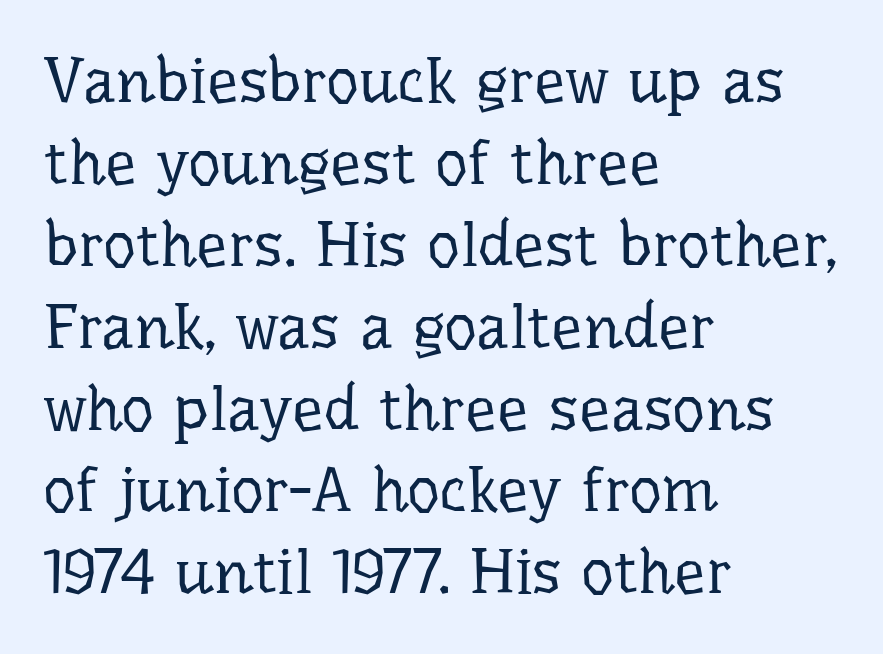
The image shows 63 px regular-weight serif type, upright; set left-aligned, normal line spacing (1.3x), normal letter spacing, not underlined; low stroke contrast and a medium x-height.
